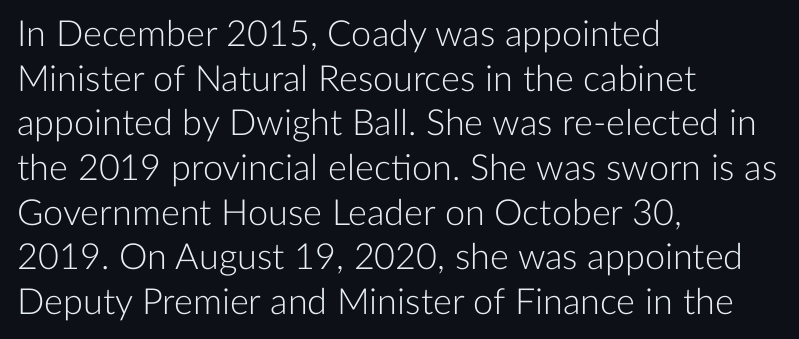
{"serif": "no", "italic": "no", "bold": "no", "weight": "light", "width": "normal", "stroke_contrast": "low", "x_height": "medium", "monospaced": "no", "underline": "no", "align": "left", "line_spacing_ratio": 1.24, "letter_spacing": "normal", "letter_spacing_em": 0.0, "glyph_px": 36}
